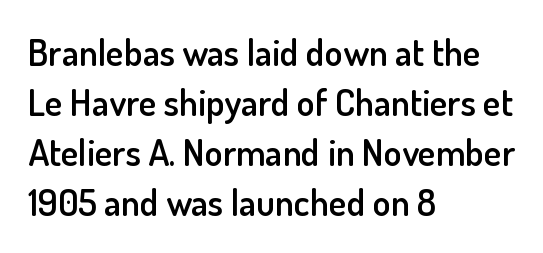
Q: Is the text bold? A: Semi-bold.
Q: Is the text italic (slanted)? A: No, it is upright.
Q: Is the typeface a serif or a sans-serif typeface? A: Sans-serif.
Q: Is the text underlined? A: No.
Q: How is the paragraph aligned? A: Left-aligned.
Q: Is the spacing between letters normal or unusually wide? A: Normal.
Q: Is the spacing between lines tight, normal or loose? A: Normal.
Q: Width (condensed, normal, or wide)? A: Normal.
Q: Stroke contrast? A: Low.
Q: x-height? A: Small.
Q: Monospaced? A: No.
